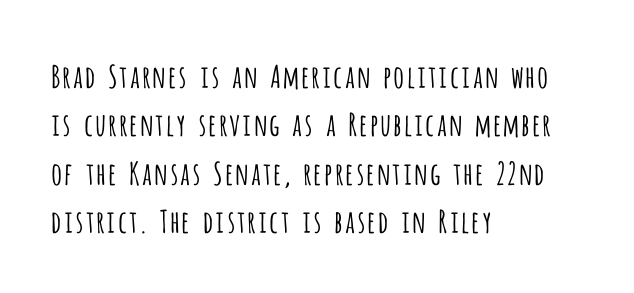
Q: Is the text bold? A: No.
Q: Is the text italic (slanted)? A: No, it is upright.
Q: Is the typeface a serif or a sans-serif typeface? A: Sans-serif.
Q: Is the text underlined? A: No.
Q: How is the paragraph aligned? A: Left-aligned.
Q: Is the spacing between letters normal or unusually wide? A: Normal.
Q: Is the spacing between lines tight, normal or loose? A: Normal.
Q: Width (condensed, normal, or wide)? A: Condensed.
Q: Stroke contrast? A: Low.
Q: x-height? A: Large.
Q: Monospaced? A: No.
